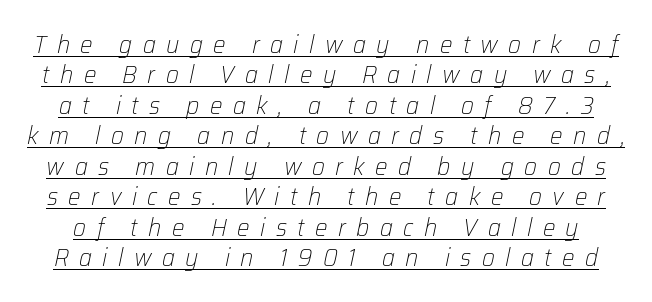
The image shows 25 px text type, italic (leaning right); set line spacing 1.22x, unusually wide letter spacing (+0.42 em), underlined.
